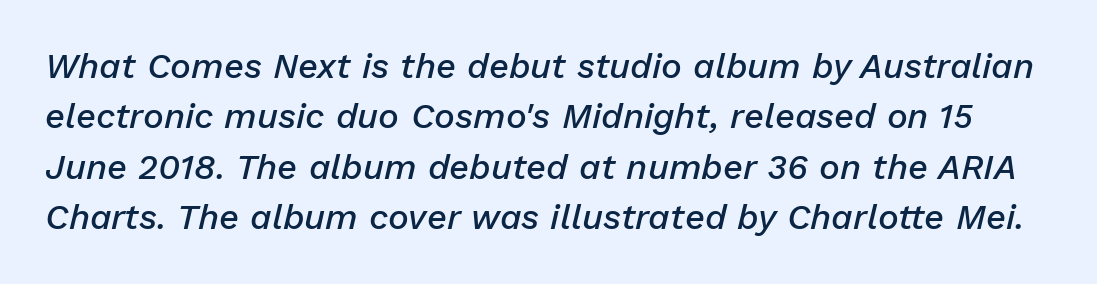
The image shows 35 px semibold type, italic (leaning right); set normal line spacing (1.44x), normal letter spacing, not underlined; low stroke contrast and a medium x-height.
